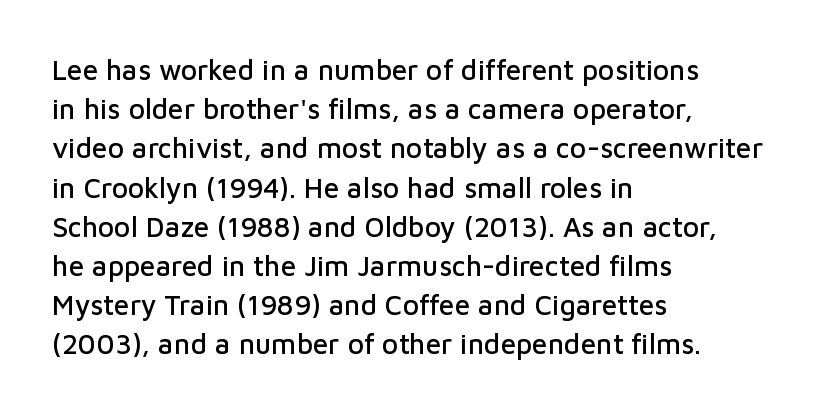
{"serif": "no", "italic": "no", "width": "normal", "stroke_contrast": "low", "x_height": "medium", "monospaced": "no", "underline": "no", "align": "left", "line_spacing": "normal", "line_spacing_ratio": 1.4, "letter_spacing": "normal", "letter_spacing_em": 0.0, "glyph_px": 28}
